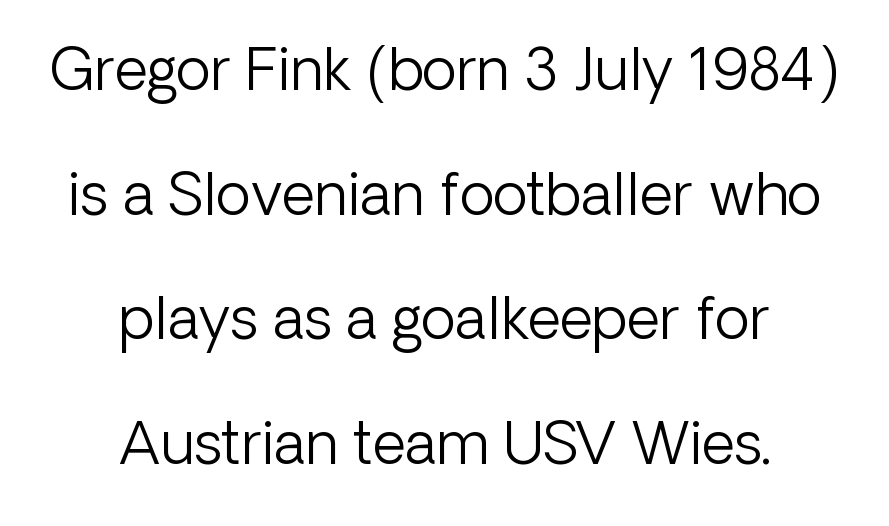
Q: Is the text bold? A: No.
Q: Is the text italic (slanted)? A: No, it is upright.
Q: Is the typeface a serif or a sans-serif typeface? A: Sans-serif.
Q: Is the text underlined? A: No.
Q: How is the paragraph aligned? A: Centered.
Q: Is the spacing between letters normal or unusually wide? A: Normal.
Q: Is the spacing between lines tight, normal or loose? A: Loose.
Q: Width (condensed, normal, or wide)? A: Normal.
Q: Stroke contrast? A: Low.
Q: x-height? A: Medium.
Q: Monospaced? A: No.
